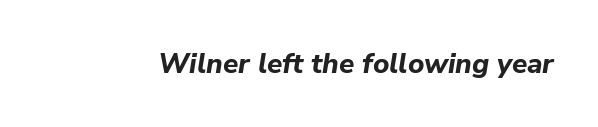
Q: Is the text bold? A: Yes.
Q: Is the text italic (slanted)? A: Yes, it leans right by about 9 degrees.
Q: Is the text underlined? A: No.
Q: Is the spacing between letters normal or unusually wide? A: Normal.
Q: Width (condensed, normal, or wide)? A: Normal.
Q: Stroke contrast? A: Low.
Q: x-height? A: Medium.
Q: Monospaced? A: No.
